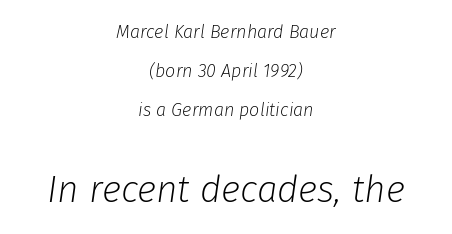
The letters advance in unequal steps, a hallmark of proportional type. This sample uses an oblique cut, with every glyph tilted off the vertical. A clean baseline with only descenders dipping below it. Reading down the block, each line starts at a different indent, mirrored at its end. Students, observe: this is what heavily led, spacious text looks like. Stroke thickness stays within the range of a standard reading face or lighter.
